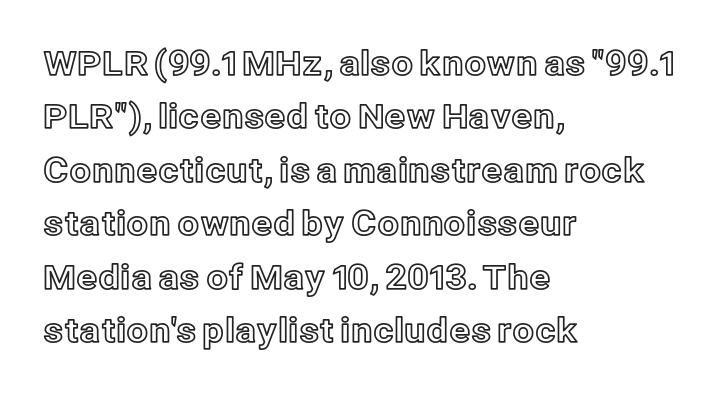
Each letter keeps its own natural width here, so spacing adapts to shape. The paragraph has a hard left edge and a soft right edge. Nothing unusual about the tracking: characters are spaced as the font intends. Plain, unruled lines of type. The font's upright variant was chosen for this text. This sample keeps an unexceptional amount of space between lines.
